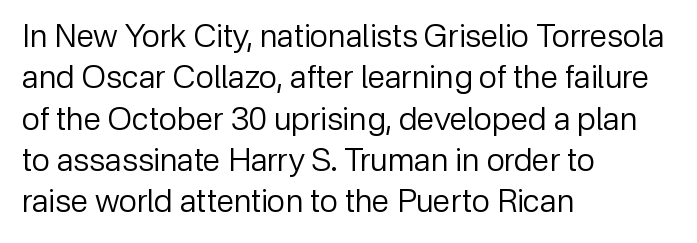
{"serif": "no", "italic": "no", "bold": "no", "weight": "regular", "width": "normal", "stroke_contrast": "low", "x_height": "medium", "monospaced": "no", "underline": "no", "align": "left", "line_spacing": "normal", "line_spacing_ratio": 1.29, "letter_spacing": "normal", "letter_spacing_em": 0.0, "glyph_px": 32}
